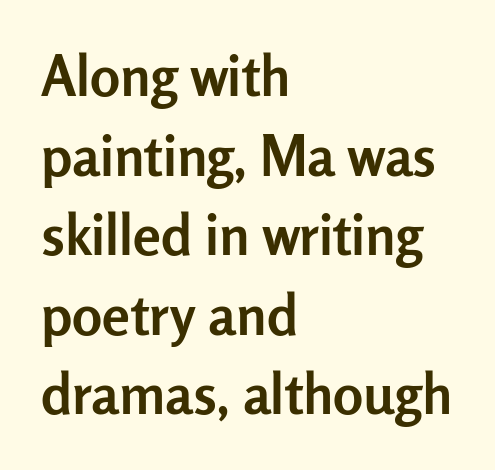
Tracking here is standard; glyphs follow each other at the usual distance. Varying glyph widths throughout — classic text-font behaviour. Posture: upright roman. Plenty of ink on the page — the face is bold.
